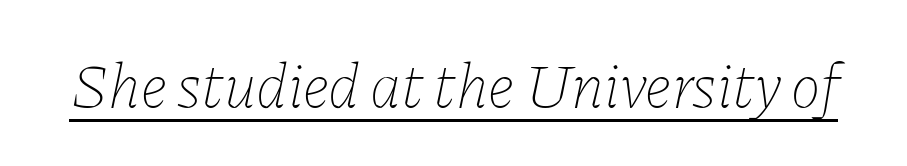
The image shows 63 px thin type, italic (leaning right); set normal letter spacing, underlined; low stroke contrast and a medium x-height.
